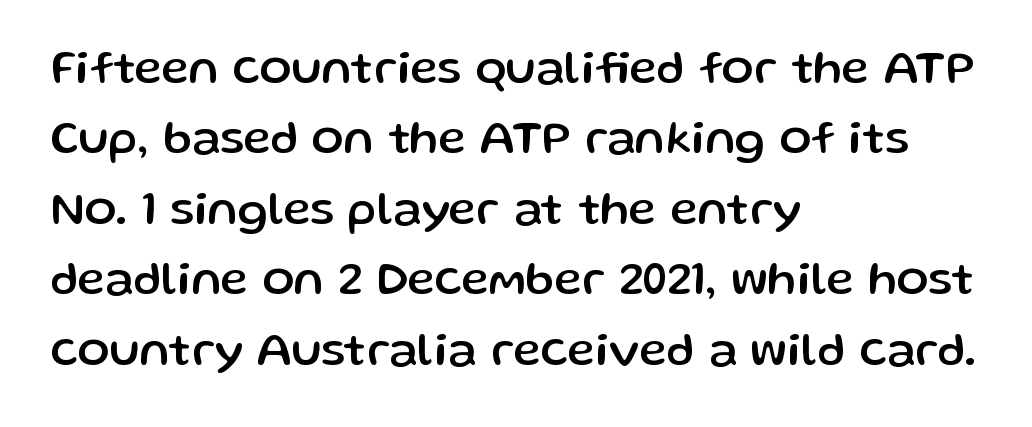
The image shows 47 px sans-serif type, upright; set left-aligned, normal line spacing (1.5x), normal letter spacing, not underlined; low stroke contrast and a medium x-height.
